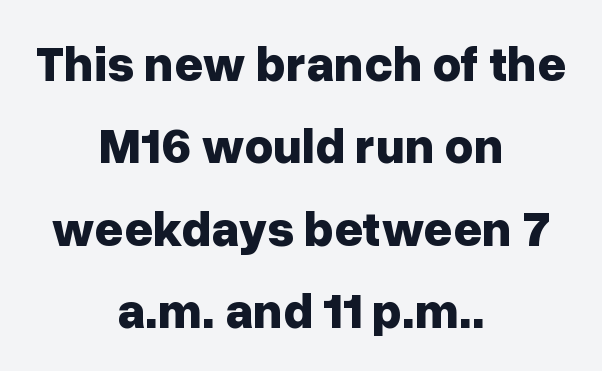
Casual observation: everything's sitting right in the middle. The font family rendered here belongs to the sans-serif group. These lines keep a tight, regular rhythm from letter to letter. The axis of the letterforms is exactly vertical. How heavy is the stroke? Heavy — this is a bold. The gap between lines stays unmarked.
